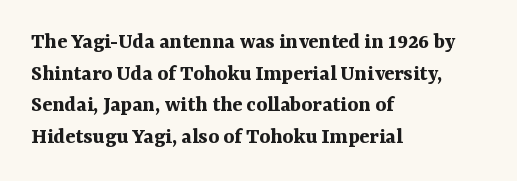
Q: Is the text bold? A: Yes.
Q: Is the text italic (slanted)? A: No, it is upright.
Q: Is the text underlined? A: No.
Q: How is the paragraph aligned? A: Left-aligned.
Q: Is the spacing between letters normal or unusually wide? A: Normal.
Q: Is the spacing between lines tight, normal or loose? A: Normal.
